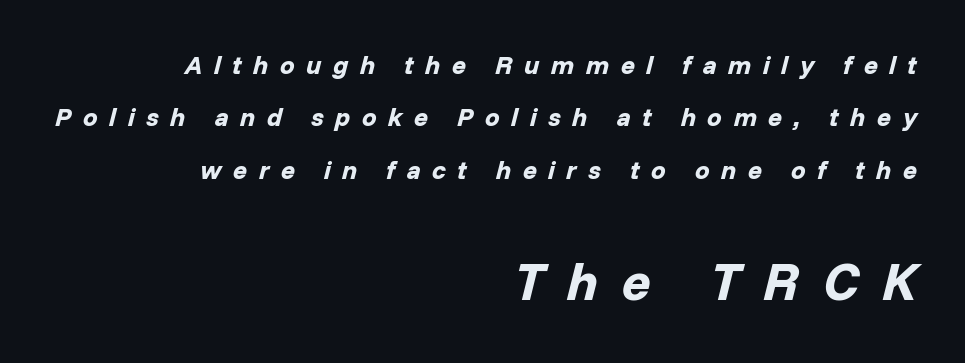
Glyph-to-glyph distance is far greater than everyday printed text. Looks like regular typesetting: each glyph gets only the width it needs. Vertically, the passage feels expansive, rows floating well apart. Notice how thick the strokes are: this is what a full bold looks like.
